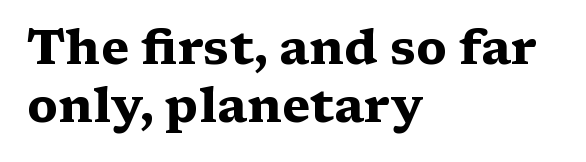
Q: Is the text bold? A: Yes.
Q: Is the text italic (slanted)? A: No, it is upright.
Q: Is the typeface a serif or a sans-serif typeface? A: Serif.
Q: Is the text underlined? A: No.
Q: How is the paragraph aligned? A: Left-aligned.
Q: Is the spacing between letters normal or unusually wide? A: Normal.
Q: Width (condensed, normal, or wide)? A: Wide.
Q: Stroke contrast? A: Medium.
Q: x-height? A: Medium.
Q: Monospaced? A: No.
